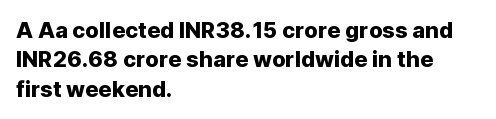
{"italic": "no", "underline": "no", "align": "left", "line_spacing": "normal", "line_spacing_ratio": 1.34, "letter_spacing": "normal", "letter_spacing_em": 0.0, "glyph_px": 22}
